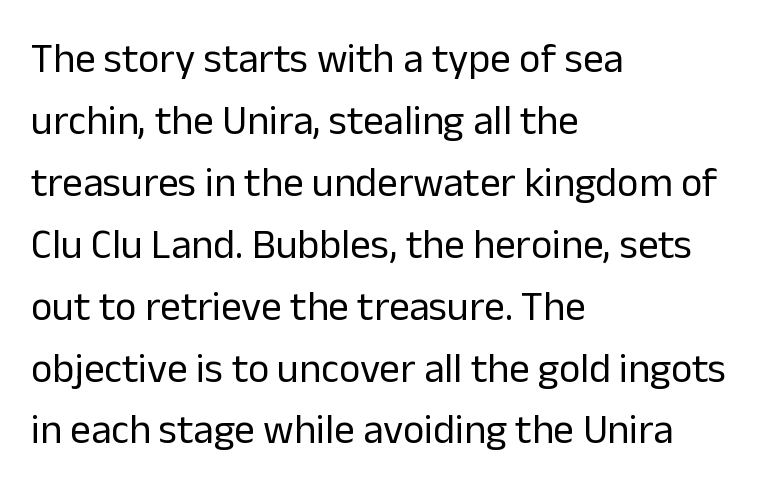
Q: Is the text bold? A: No.
Q: Is the text italic (slanted)? A: No, it is upright.
Q: Is the typeface a serif or a sans-serif typeface? A: Sans-serif.
Q: Is the text underlined? A: No.
Q: How is the paragraph aligned? A: Left-aligned.
Q: Is the spacing between letters normal or unusually wide? A: Normal.
Q: Is the spacing between lines tight, normal or loose? A: Normal.
Q: Width (condensed, normal, or wide)? A: Normal.
Q: Stroke contrast? A: Low.
Q: x-height? A: Medium.
Q: Monospaced? A: No.
